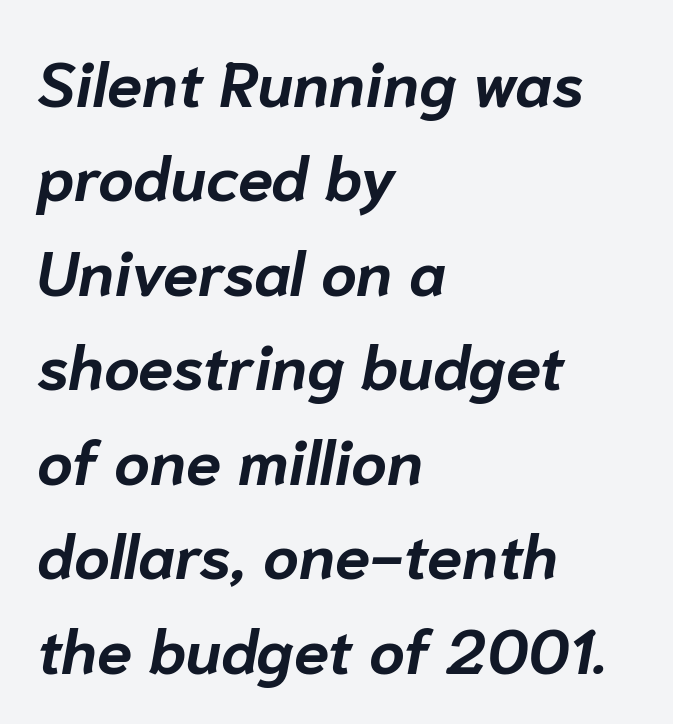
The image shows 63 px bold type, italic (leaning right); set left-aligned, normal line spacing (1.5x), normal letter spacing, not underlined; low stroke contrast and a medium x-height.
